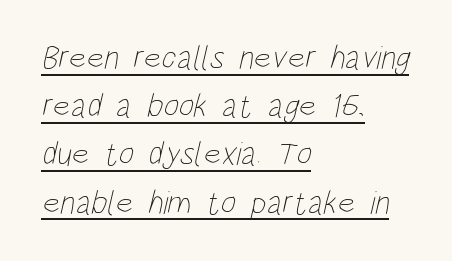
One glance says typical: line gaps are just what's usual. Letter spacing: default. This sample has the flowing, uneven cadence of proportional lettering. Each line of the rendering has a horizontal stroke beneath the glyphs. The lines in this sample share a left origin and differ only in where they stop.
